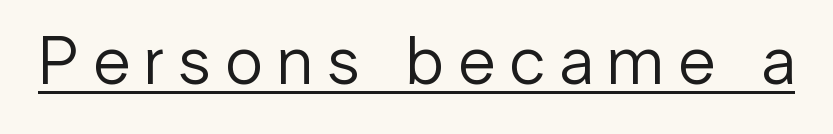
Q: Is the text bold? A: No.
Q: Is the text italic (slanted)? A: No, it is upright.
Q: Is the typeface a serif or a sans-serif typeface? A: Sans-serif.
Q: Is the text underlined? A: Yes.
Q: Is the spacing between letters normal or unusually wide? A: Unusually wide.
Q: Width (condensed, normal, or wide)? A: Normal.
Q: Stroke contrast? A: Low.
Q: x-height? A: Medium.
Q: Monospaced? A: No.
